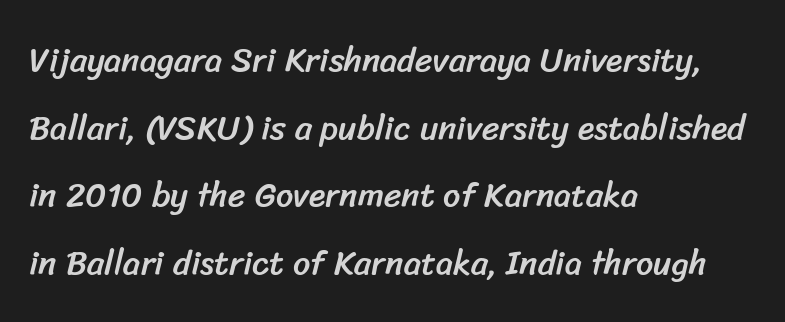
{"serif": "no", "width": "normal", "stroke_contrast": "low", "x_height": "medium", "monospaced": "no", "underline": "no", "align": "left", "line_spacing": "loose", "line_spacing_ratio": 1.99, "letter_spacing": "normal", "letter_spacing_em": 0.0, "glyph_px": 34}
